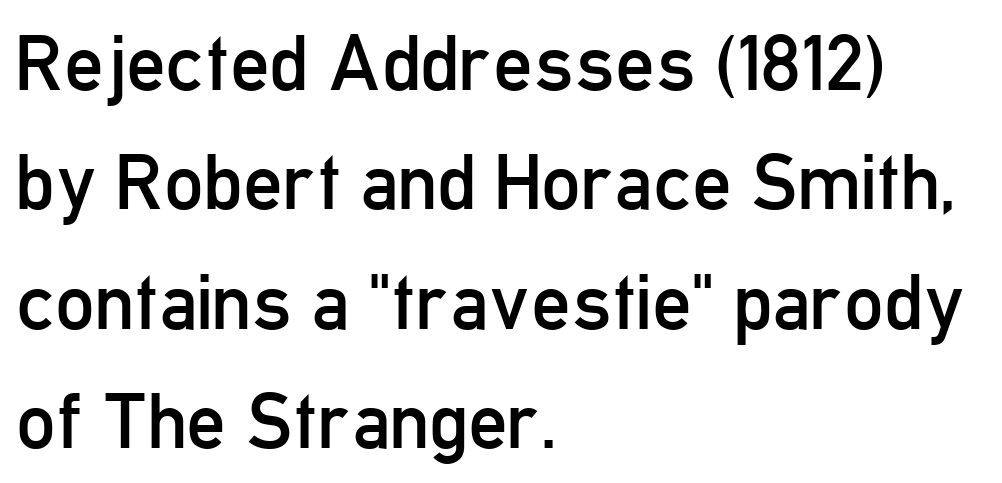
The gaps between neighbouring characters are ordinary and unremarkable. No italicization has been applied; the sample stays upright. The font is comparable to plain body text, perhaps lighter. The letters advance in unequal steps, a hallmark of proportional type. Reading down the column, the eye jumps a familiar distance to each next line. These lines are set flush left with a ragged right edge.
